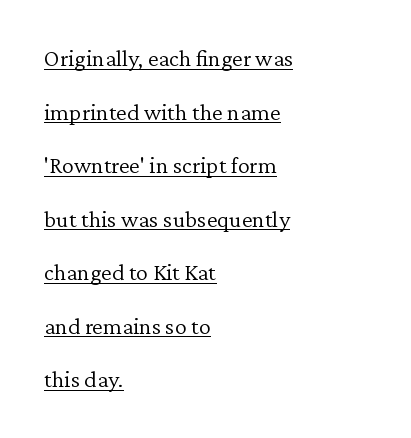
Q: Is the text bold? A: No.
Q: Is the text italic (slanted)? A: No, it is upright.
Q: Is the text underlined? A: Yes.
Q: How is the paragraph aligned? A: Left-aligned.
Q: Is the spacing between letters normal or unusually wide? A: Normal.
Q: Is the spacing between lines tight, normal or loose? A: Loose.
